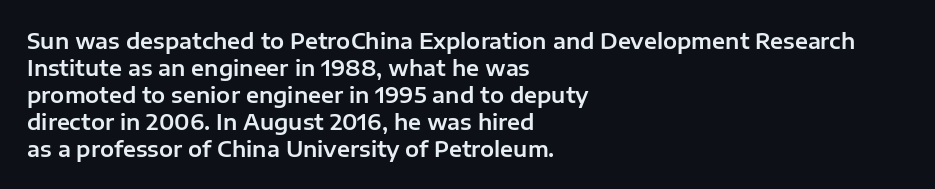
{"italic": "no", "underline": "no", "align": "left", "line_spacing": "normal", "line_spacing_ratio": 1.28, "letter_spacing": "normal", "letter_spacing_em": 0.0, "glyph_px": 21}
